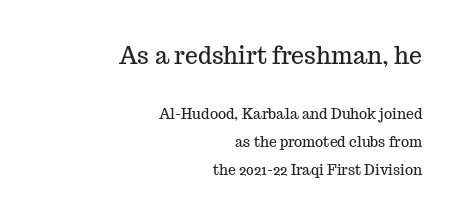
Q: Is the text italic (slanted)? A: No, it is upright.
Q: Is the text underlined? A: No.
Q: How is the paragraph aligned? A: Right-aligned.
Q: Is the spacing between letters normal or unusually wide? A: Normal.
Q: Is the spacing between lines tight, normal or loose? A: Loose.
Q: Which block of text is set in a larger size, the first (top) or the second (bottom)? A: The first (top) one.
